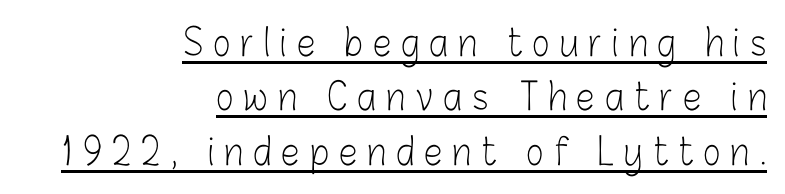
{"serif": "no", "italic": "no", "bold": "no", "weight": "light", "width": "condensed", "stroke_contrast": "low", "x_height": "medium", "monospaced": "no", "underline": "yes", "align": "right", "line_spacing": "normal", "line_spacing_ratio": 1.47, "letter_spacing": "wide", "letter_spacing_em": 0.28, "glyph_px": 37}
